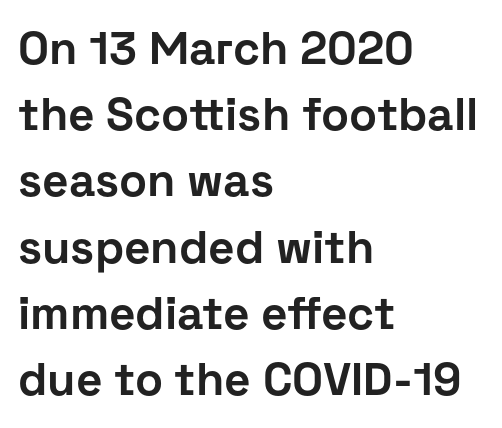
Glyph-to-glyph distance matches everyday printed text. Nobody drew a line under any word here. The designer left line spacing at the default. Teacher's note: observe the even left margin — that is flush-left alignment.
